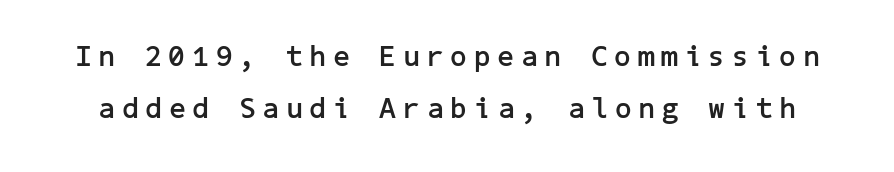
{"serif": "no", "italic": "no", "bold": "yes", "weight": "semibold", "width": "normal", "stroke_contrast": "low", "x_height": "medium", "underline": "no", "line_spacing_ratio": 1.81, "letter_spacing": "wide", "letter_spacing_em": 0.24, "glyph_px": 29}
